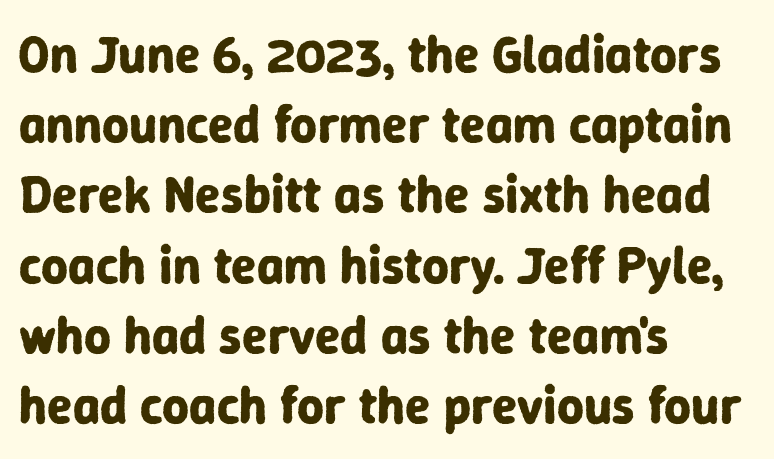
Q: Is the text bold? A: Yes.
Q: Is the text italic (slanted)? A: No, it is upright.
Q: Is the typeface a serif or a sans-serif typeface? A: Sans-serif.
Q: Is the text underlined? A: No.
Q: How is the paragraph aligned? A: Left-aligned.
Q: Is the spacing between letters normal or unusually wide? A: Normal.
Q: Is the spacing between lines tight, normal or loose? A: Normal.
Q: Width (condensed, normal, or wide)? A: Normal.
Q: Stroke contrast? A: Low.
Q: x-height? A: Medium.
Q: Monospaced? A: No.
